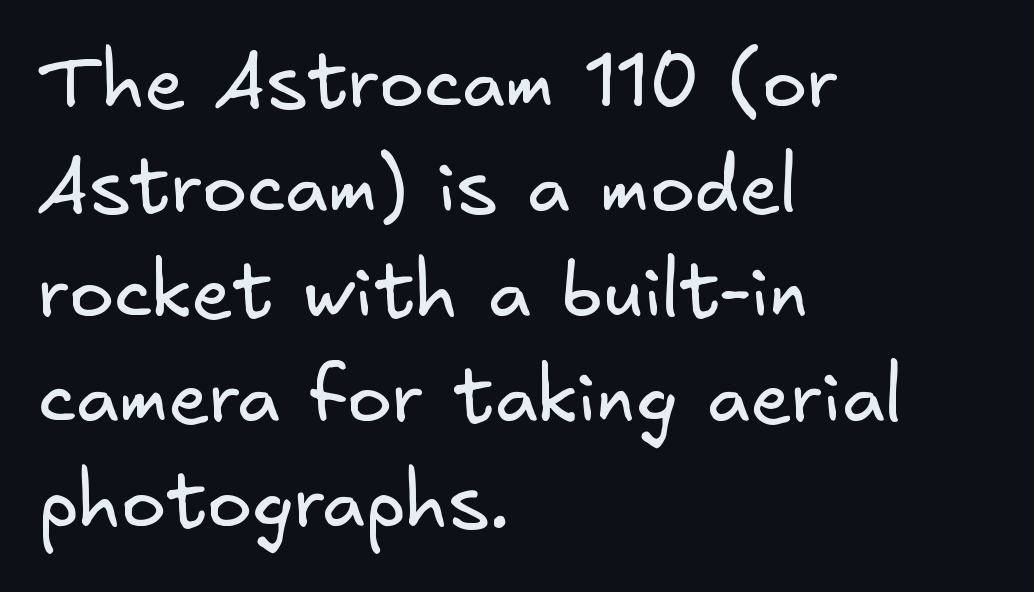
Descender tails drop into unmarked territory. The strokes carry an ordinary text weight at most. This sample uses a sans-serif face. The paragraph has a hard left edge and a soft right edge.
